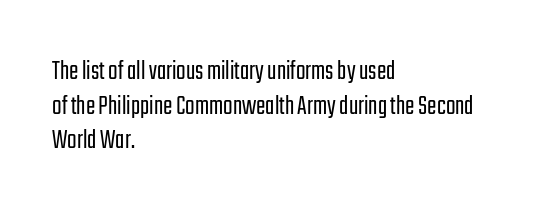
The specimen reads as upright at a glance. Honestly, there is no underline to notice here at all. The passage shown is typeset with a sans-serif family. Look at the tracking — it's just the regular setting, nothing added.
